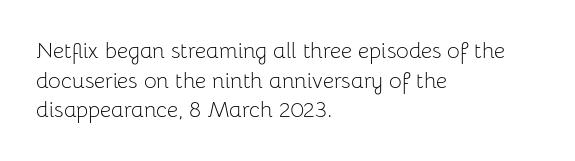
The image shows 22 px text type, upright; set left-aligned, normal line spacing (1.35x), normal letter spacing, not underlined.
